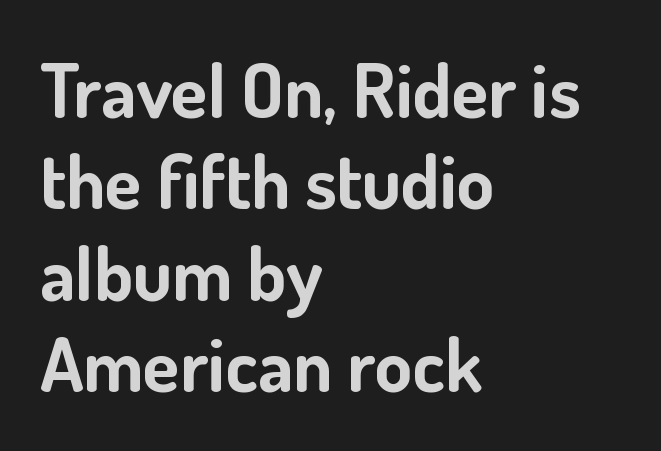
{"serif": "no", "italic": "no", "bold": "yes", "weight": "bold", "width": "normal", "stroke_contrast": "low", "x_height": "small", "monospaced": "no", "underline": "no", "align": "left", "line_spacing_ratio": 1.22, "letter_spacing": "normal", "letter_spacing_em": 0.0, "glyph_px": 75}
